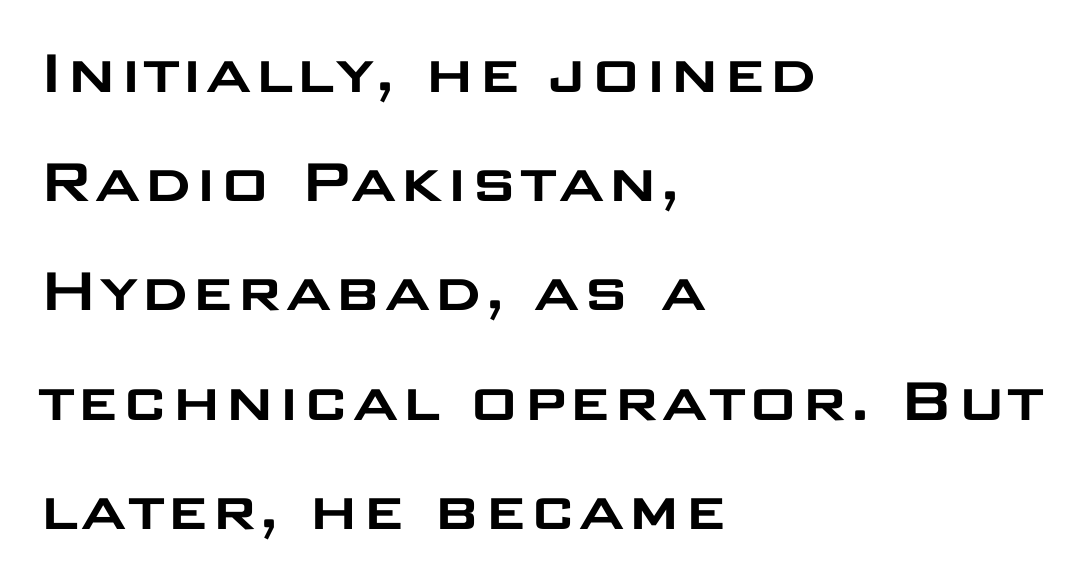
{"serif": "no", "italic": "no", "width": "wide", "stroke_contrast": "low", "x_height": "large", "monospaced": "no", "underline": "no", "align": "left", "line_spacing": "normal", "line_spacing_ratio": 1.56, "letter_spacing": "normal", "letter_spacing_em": 0.0, "glyph_px": 70}
